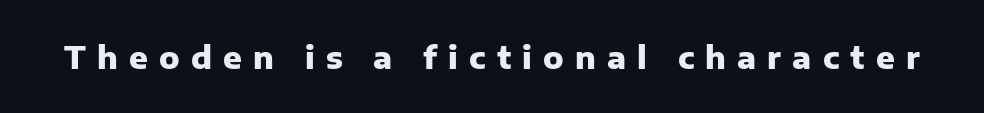
{"serif": "no", "italic": "no", "bold": "yes", "weight": "heavy", "width": "normal", "stroke_contrast": "low", "x_height": "medium", "monospaced": "no", "underline": "no", "letter_spacing": "wide", "letter_spacing_em": 0.36, "glyph_px": 31}
